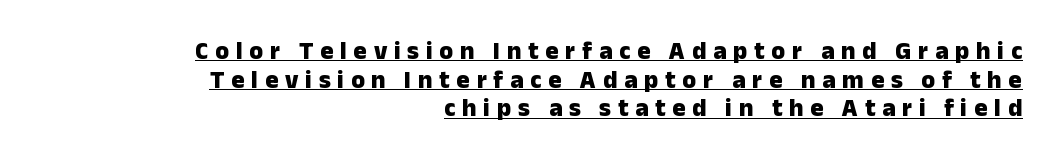
{"italic": "no", "bold": "yes", "underline": "yes", "align": "right", "line_spacing": "tight", "line_spacing_ratio": 1.15, "letter_spacing": "wide", "letter_spacing_em": 0.27, "glyph_px": 25}
